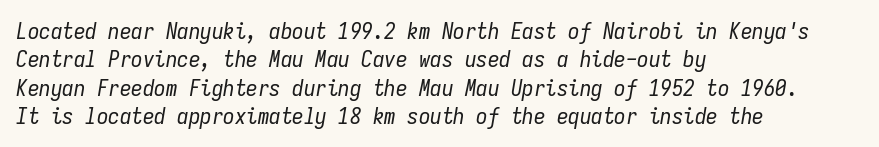
Short note: letters normally spaced. A typesetter would mark this as italic. This sample is left-justified, so line endings fall wherever the words run out. Stroke thickness stays within the range of a standard reading face or lighter. Clear beneath every line of the passage.
